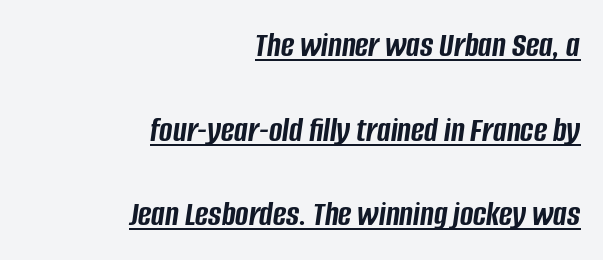
The image shows 36 px semibold, condensed type, italic (leaning right); set right-aligned, loose line spacing (2.35x), normal letter spacing, underlined; low stroke contrast and a large x-height.
